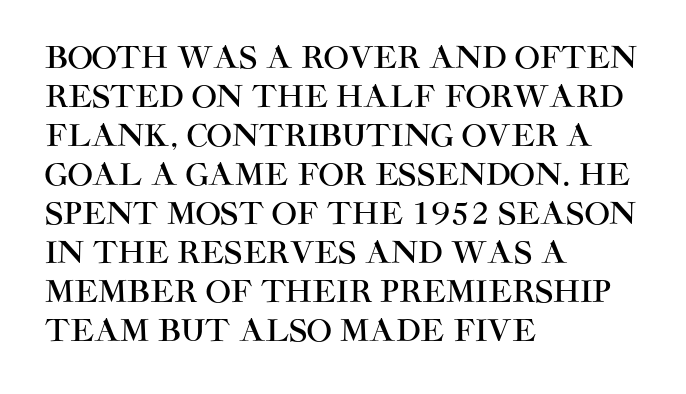
Q: Is the text italic (slanted)? A: No, it is upright.
Q: Is the typeface a serif or a sans-serif typeface? A: Sans-serif.
Q: Is the text underlined? A: No.
Q: How is the paragraph aligned? A: Left-aligned.
Q: Is the spacing between letters normal or unusually wide? A: Normal.
Q: Is the spacing between lines tight, normal or loose? A: Normal.
Q: Width (condensed, normal, or wide)? A: Normal.
Q: Stroke contrast? A: High.
Q: x-height? A: Large.
Q: Monospaced? A: No.
